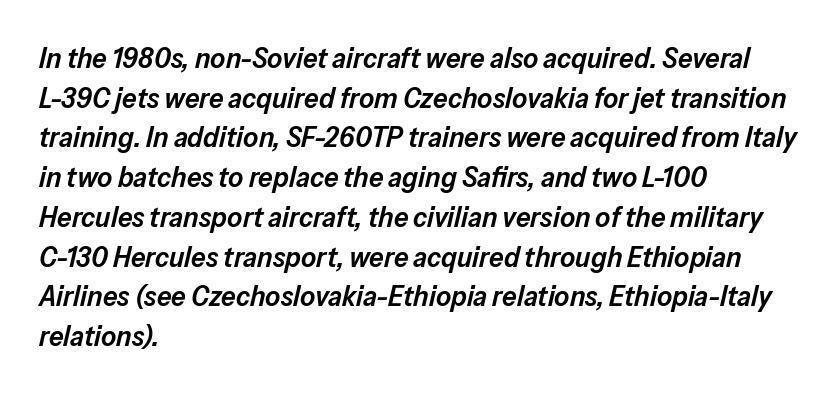
Q: Is the text bold? A: Semi-bold.
Q: Is the text italic (slanted)? A: Yes, it leans right by about 13 degrees.
Q: Is the text underlined? A: No.
Q: How is the paragraph aligned? A: Left-aligned.
Q: Is the spacing between letters normal or unusually wide? A: Normal.
Q: Is the spacing between lines tight, normal or loose? A: Normal.
Q: Width (condensed, normal, or wide)? A: Normal.
Q: Stroke contrast? A: Low.
Q: x-height? A: Medium.
Q: Monospaced? A: No.
